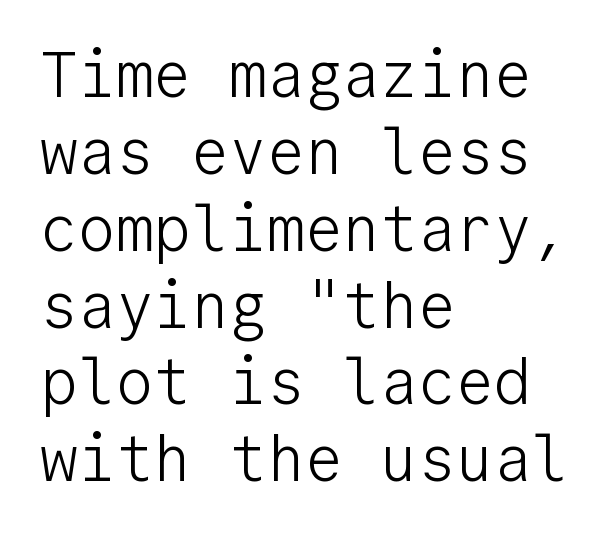
The passage shown has conventional tracking throughout. Serif or sans? Sans — the stroke terminals are bare. Summary of weight: not heavy and not bold. The font's upright variant was chosen for this text. Plain, unruled lines of type. The paragraph shown leans on its left margin.
